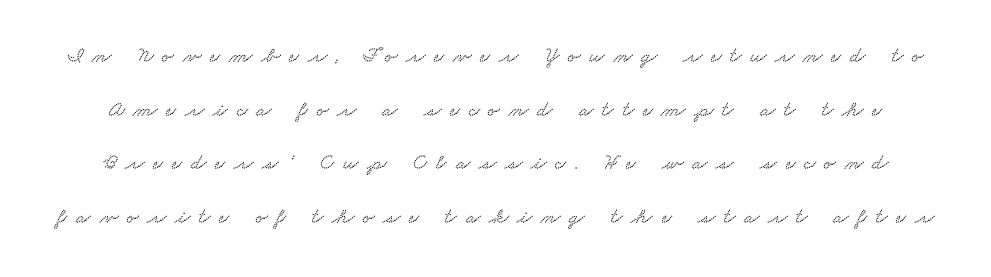
Clear beneath every line of the passage. Successive baselines arrive slowly, with a big drop between each. The tracking jumps out immediately: characters are airy and widely separated.
